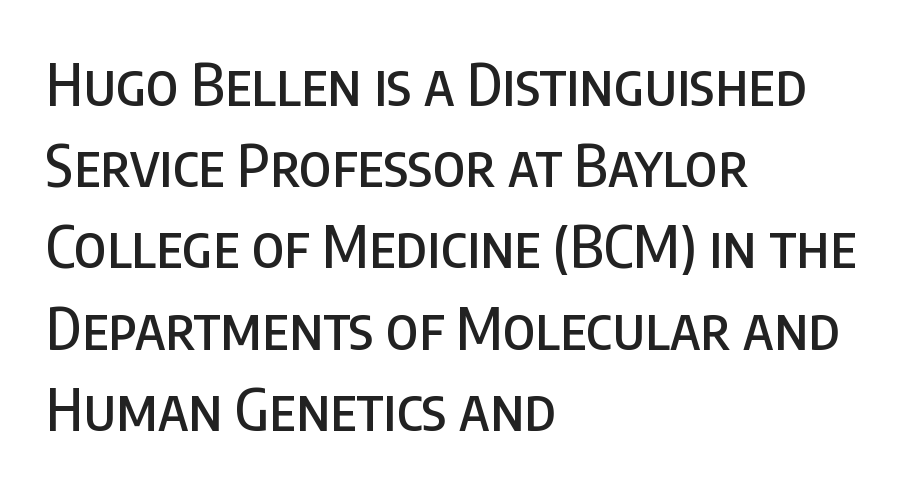
The image shows 58 px condensed sans-serif type, upright; set left-aligned, normal line spacing (1.4x), normal letter spacing, not underlined; low stroke contrast and a large x-height.
